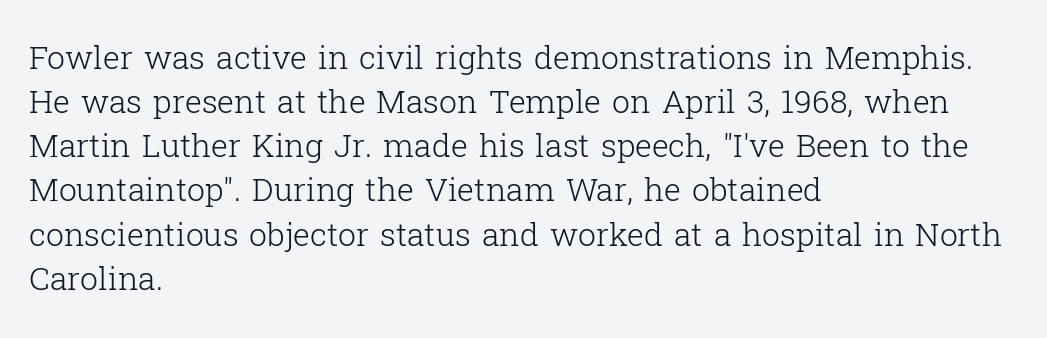
Q: Is the text bold? A: No.
Q: Is the text italic (slanted)? A: No, it is upright.
Q: Is the typeface a serif or a sans-serif typeface? A: Serif.
Q: Is the text underlined? A: No.
Q: How is the paragraph aligned? A: Left-aligned.
Q: Is the spacing between letters normal or unusually wide? A: Normal.
Q: Is the spacing between lines tight, normal or loose? A: Normal.
Q: Width (condensed, normal, or wide)? A: Normal.
Q: Stroke contrast? A: Low.
Q: x-height? A: Medium.
Q: Monospaced? A: No.
